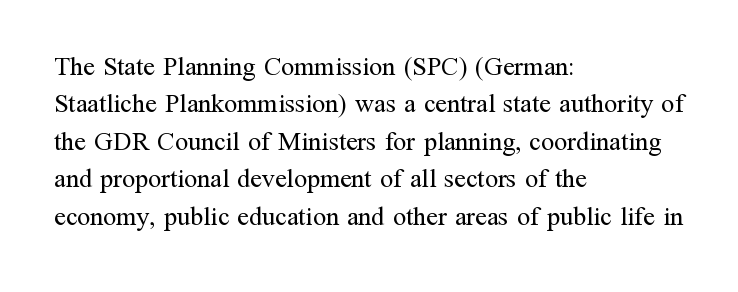
Is the letter spacing exaggerated? No — it looks like the ordinary default. This block has exactly the height ordinary leading produces. This is the regular roman posture of the typeface. Weight: not bold — regular or lighter.
